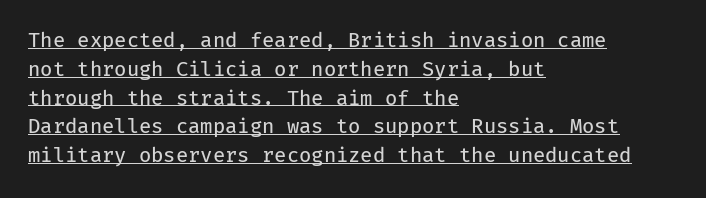
The image shows 20 px text type, upright; set left-aligned, normal line spacing (1.44x), normal letter spacing, underlined.
